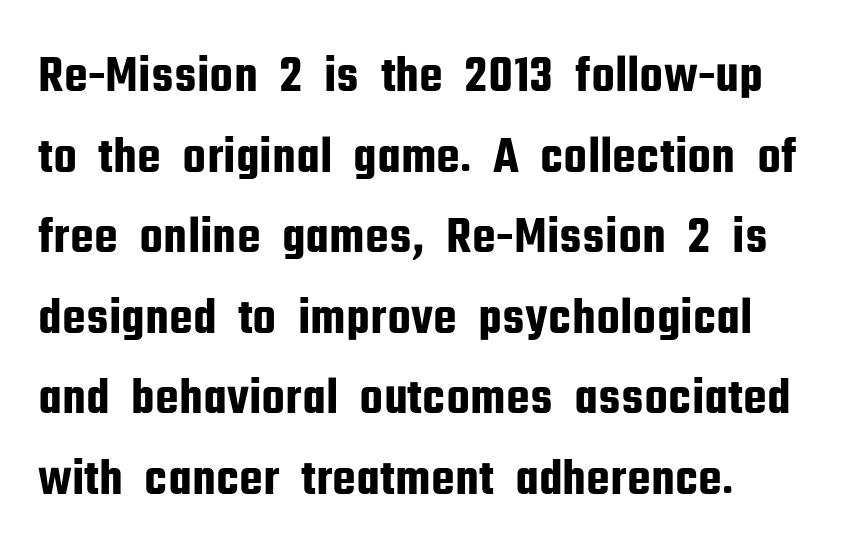
{"serif": "no", "italic": "no", "width": "condensed", "stroke_contrast": "low", "x_height": "medium", "monospaced": "no", "underline": "no", "align": "left", "line_spacing": "normal", "line_spacing_ratio": 1.52, "letter_spacing": "normal", "letter_spacing_em": 0.0, "glyph_px": 53}
